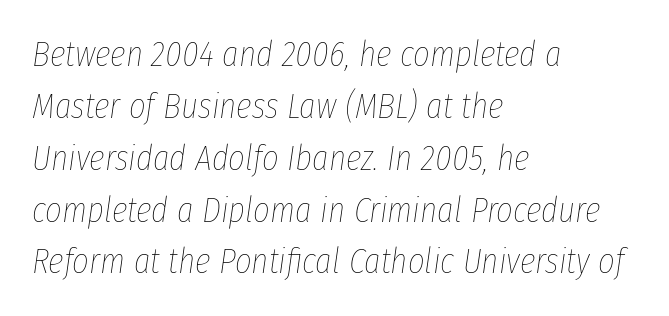
The image shows 36 px thin, condensed type, italic (leaning right); set left-aligned, normal line spacing (1.44x), normal letter spacing, not underlined; low stroke contrast and a medium x-height.
